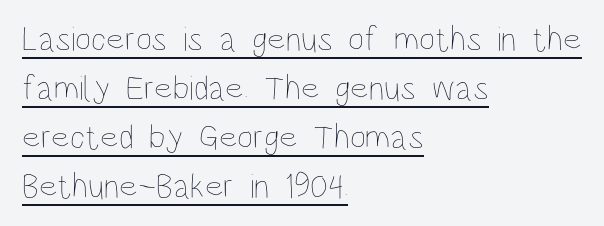
Q: Is the text bold? A: No.
Q: Is the text italic (slanted)? A: No, it is upright.
Q: Is the text underlined? A: Yes.
Q: How is the paragraph aligned? A: Left-aligned.
Q: Is the spacing between letters normal or unusually wide? A: Normal.
Q: Is the spacing between lines tight, normal or loose? A: Normal.
Q: Width (condensed, normal, or wide)? A: Condensed.
Q: Stroke contrast? A: Low.
Q: x-height? A: Large.
Q: Monospaced? A: No.
